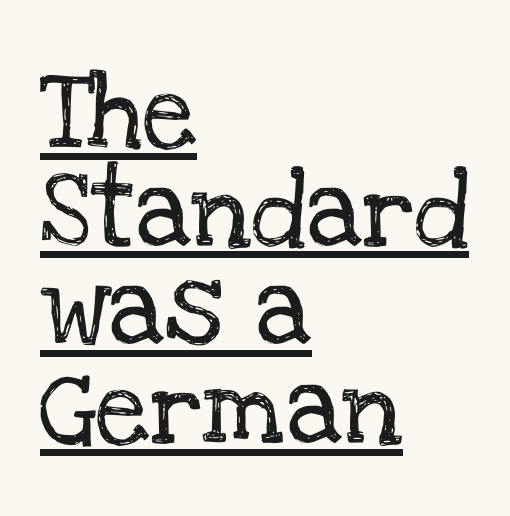
Here the designer chose a conventional face with non-uniform glyph widths. Somebody hit Ctrl+U on this one — the words are underlined. Italic: no, the glyphs are upright roman. These lines sit exactly where default settings would place them. The characters display serif detailing at their extremities. One-word summary of the alignment: left.
